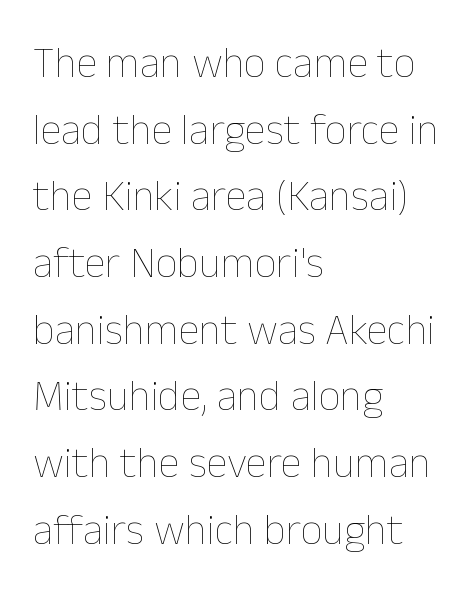
{"italic": "no", "bold": "no", "weight": "thin", "width": "normal", "stroke_contrast": "low", "x_height": "medium", "monospaced": "no", "underline": "no", "align": "left", "line_spacing": "normal", "line_spacing_ratio": 1.55, "letter_spacing": "normal", "letter_spacing_em": 0.0, "glyph_px": 43}
